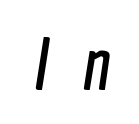
The image shows 74 px condensed sans-serif type; set unusually wide letter spacing (+0.45 em), not underlined; a medium x-height.
